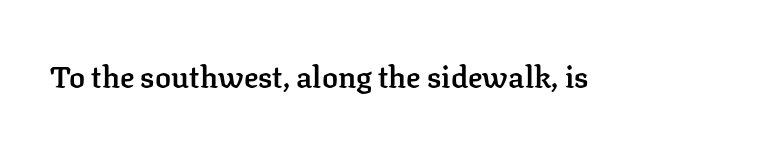
{"serif": "yes", "italic": "no", "bold": "semi", "weight": "semibold", "width": "normal", "stroke_contrast": "low", "x_height": "medium", "monospaced": "no", "underline": "no", "letter_spacing": "normal", "letter_spacing_em": 0.0, "glyph_px": 30}
